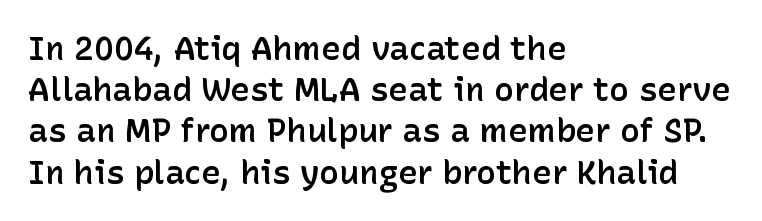
{"serif": "no", "italic": "no", "bold": "semi", "weight": "semibold", "width": "normal", "stroke_contrast": "low", "x_height": "medium", "monospaced": "no", "underline": "no", "align": "left", "line_spacing": "normal", "line_spacing_ratio": 1.25, "letter_spacing": "normal", "letter_spacing_em": 0.0, "glyph_px": 33}
